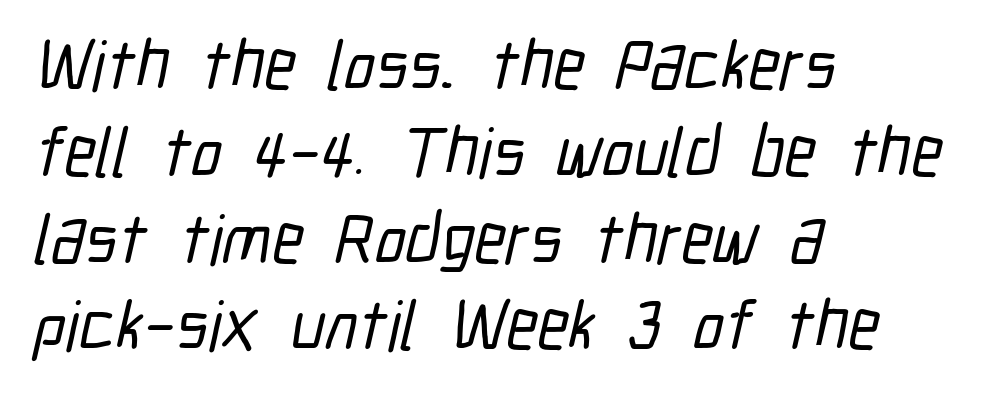
The image shows 70 px condensed sans-serif type; set left-aligned, line spacing 1.24x, normal letter spacing, not underlined; low stroke contrast and a medium x-height.
